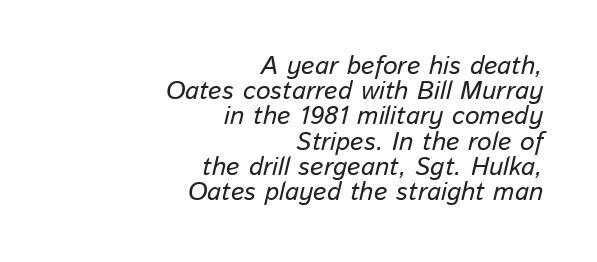
Q: Is the text italic (slanted)? A: Yes, it leans right by about 13 degrees.
Q: Is the text underlined? A: No.
Q: How is the paragraph aligned? A: Right-aligned.
Q: Is the spacing between letters normal or unusually wide? A: Normal.
Q: Is the spacing between lines tight, normal or loose? A: Tight.
